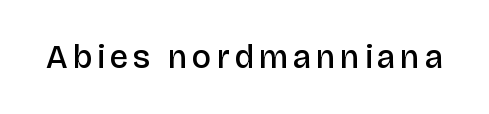
{"serif": "no", "italic": "no", "bold": "semi", "weight": "semibold", "width": "normal", "stroke_contrast": "low", "x_height": "large", "monospaced": "no", "underline": "no", "glyph_px": 33}
